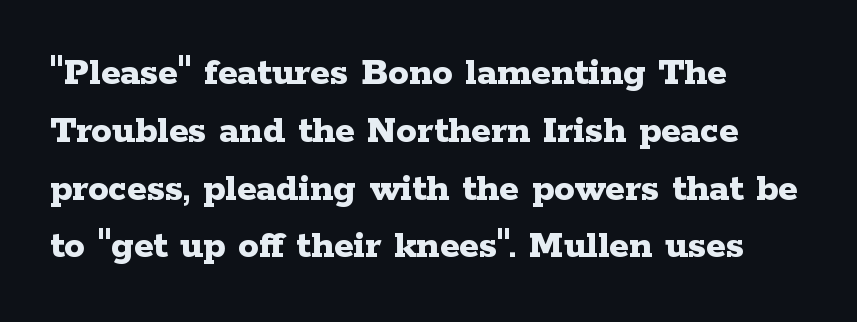
{"serif": "yes", "italic": "no", "bold": "yes", "weight": "bold", "width": "wide", "stroke_contrast": "low", "x_height": "medium", "monospaced": "no", "underline": "no", "align": "left", "line_spacing": "normal", "line_spacing_ratio": 1.41, "letter_spacing": "normal", "letter_spacing_em": 0.0, "glyph_px": 41}
